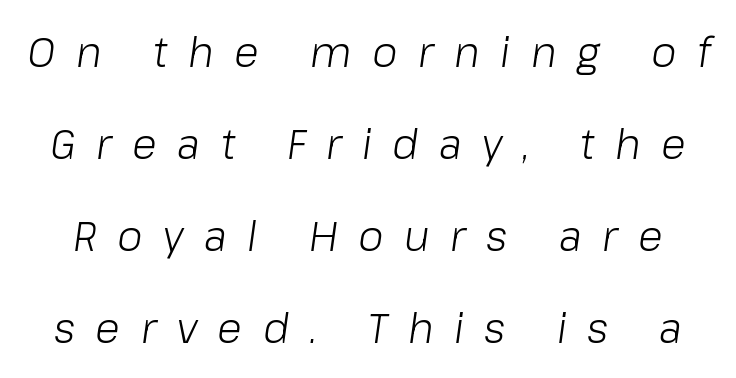
The image shows 41 px light type, italic (leaning right); set loose line spacing (2.24x), unusually wide letter spacing (+0.5 em), not underlined; low stroke contrast and a medium x-height.
